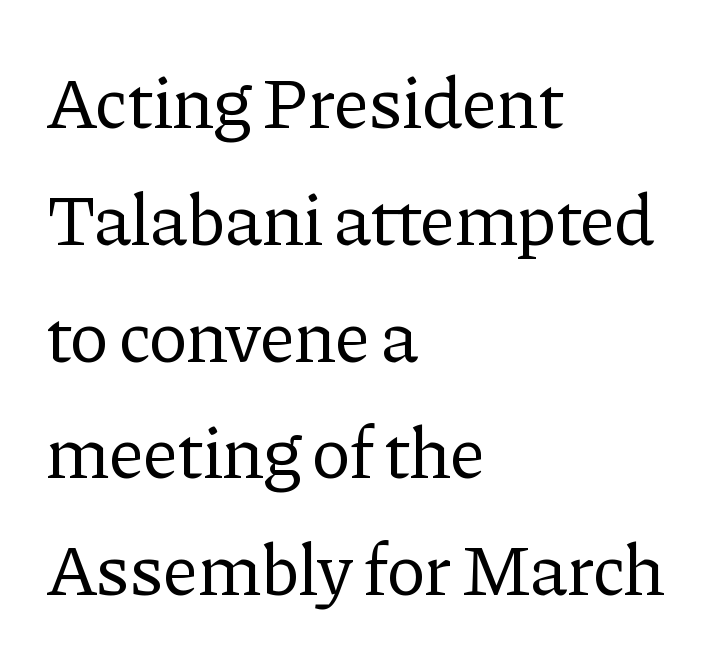
{"serif": "yes", "italic": "no", "bold": "no", "weight": "regular", "width": "normal", "stroke_contrast": "low", "x_height": "medium", "monospaced": "no", "underline": "no", "align": "left", "line_spacing": "normal", "line_spacing_ratio": 1.6, "letter_spacing": "normal", "letter_spacing_em": 0.0, "glyph_px": 73}
